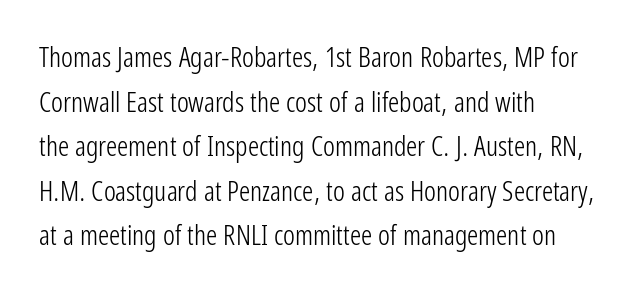
{"serif": "no", "italic": "no", "bold": "no", "weight": "light", "width": "condensed", "stroke_contrast": "low", "x_height": "medium", "monospaced": "no", "underline": "no", "align": "left", "line_spacing": "normal", "line_spacing_ratio": 1.59, "letter_spacing": "normal", "letter_spacing_em": 0.0, "glyph_px": 28}
